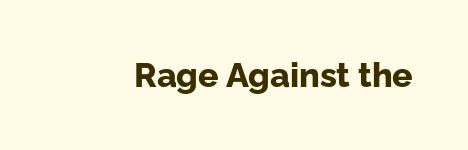
Q: Is the text bold? A: Yes.
Q: Is the text italic (slanted)? A: No, it is upright.
Q: Is the typeface a serif or a sans-serif typeface? A: Sans-serif.
Q: Is the text underlined? A: No.
Q: Is the spacing between letters normal or unusually wide? A: Normal.
Q: Width (condensed, normal, or wide)? A: Normal.
Q: Stroke contrast? A: Low.
Q: x-height? A: Medium.
Q: Monospaced? A: No.
